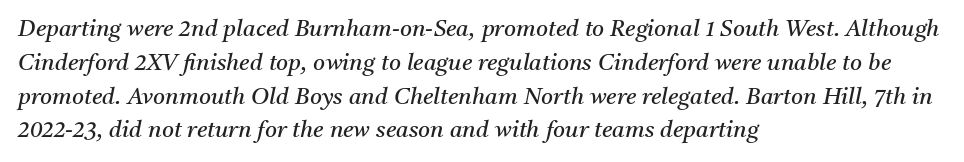
All the whitespace from short lines collects on the right. Letter spacing: default. These glyphs show unthickened strokes, regular width or finer. A bare baseline throughout the passage. Rendered with sloped, italic letterforms.
